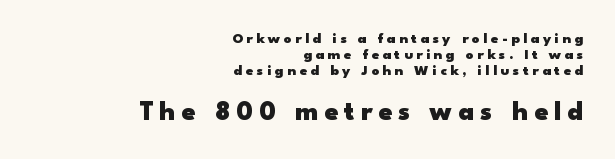
Do the letters lean? They stand straight. Notice how thick the strokes are: this is what a full bold looks like. The lines in this sample share a right terminus and differ only in where they begin. Here the second block reads like a headline and the first like body copy. The gaps between neighbouring characters are conspicuously large.
